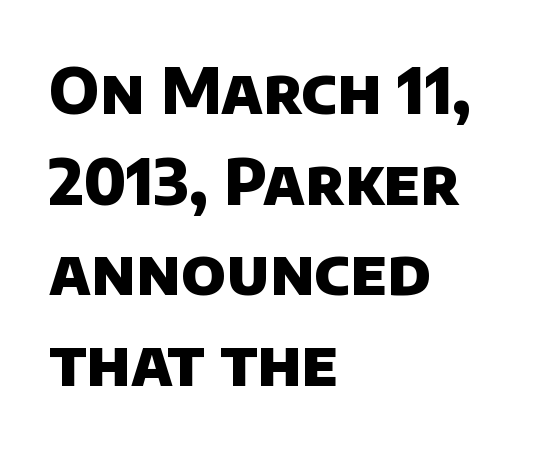
Q: Is the text bold? A: Yes.
Q: Is the typeface a serif or a sans-serif typeface? A: Sans-serif.
Q: Is the text underlined? A: No.
Q: How is the paragraph aligned? A: Left-aligned.
Q: Is the spacing between letters normal or unusually wide? A: Normal.
Q: Is the spacing between lines tight, normal or loose? A: Normal.
Q: Width (condensed, normal, or wide)? A: Normal.
Q: Stroke contrast? A: Low.
Q: x-height? A: Large.
Q: Monospaced? A: No.
